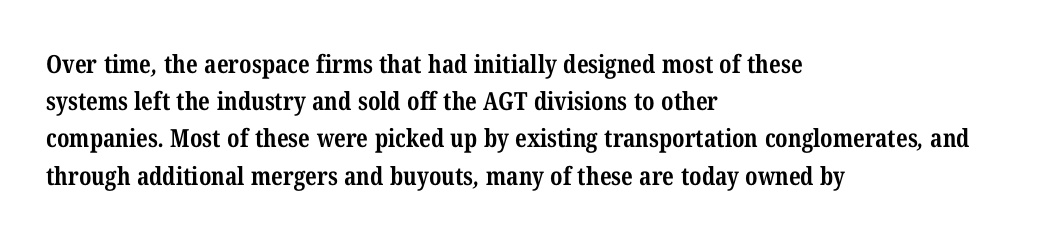
{"bold": "yes", "underline": "no", "align": "left", "line_spacing": "normal", "line_spacing_ratio": 1.49, "letter_spacing": "normal", "letter_spacing_em": 0.0, "glyph_px": 25}
